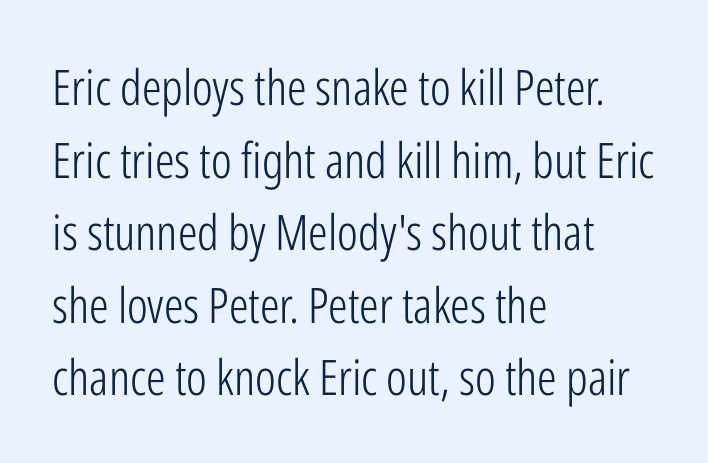
A typesetter would call this proportional, since set widths differ per character. Line spacing here is normal. Posture: upright roman. This rendering features lettering with no underline. Typographically, this falls in the sans-serif category. Typeset ragged right — the left edge is the straight one.
